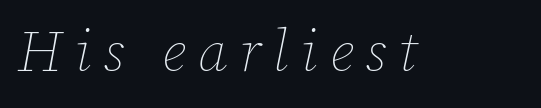
Q: Is the text bold? A: No.
Q: Is the text italic (slanted)? A: Yes, it leans right by about 12 degrees.
Q: Is the text underlined? A: No.
Q: Is the spacing between letters normal or unusually wide? A: Unusually wide.
Q: Width (condensed, normal, or wide)? A: Normal.
Q: Stroke contrast? A: Low.
Q: x-height? A: Medium.
Q: Monospaced? A: No.
